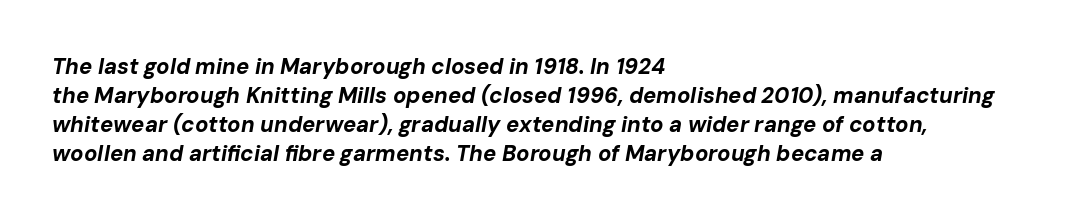
{"italic": "yes", "lean": "right", "slant_degrees": 10, "bold": "yes", "underline": "no", "align": "left", "line_spacing": "normal", "line_spacing_ratio": 1.32, "letter_spacing": "normal", "letter_spacing_em": 0.0, "glyph_px": 22}
